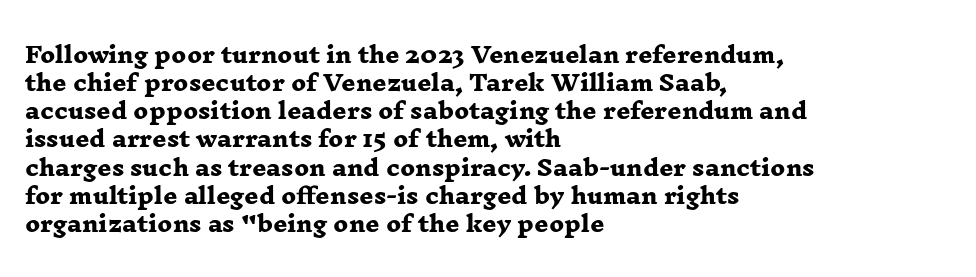
Q: Is the text bold? A: Yes.
Q: Is the text underlined? A: No.
Q: How is the paragraph aligned? A: Left-aligned.
Q: Is the spacing between letters normal or unusually wide? A: Normal.
Q: Is the spacing between lines tight, normal or loose? A: Normal.
